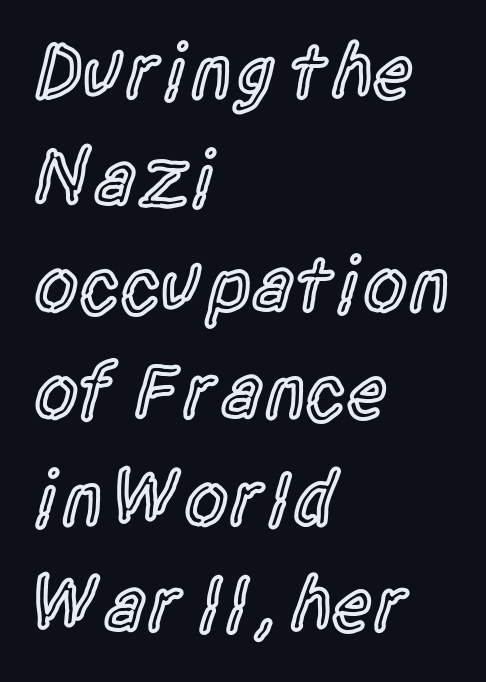
{"serif": "no", "bold": "semi", "weight": "semibold", "width": "condensed", "x_height": "large", "monospaced": "no", "underline": "no", "align": "left", "line_spacing": "normal", "line_spacing_ratio": 1.35, "letter_spacing": "normal", "letter_spacing_em": 0.0, "glyph_px": 79}
